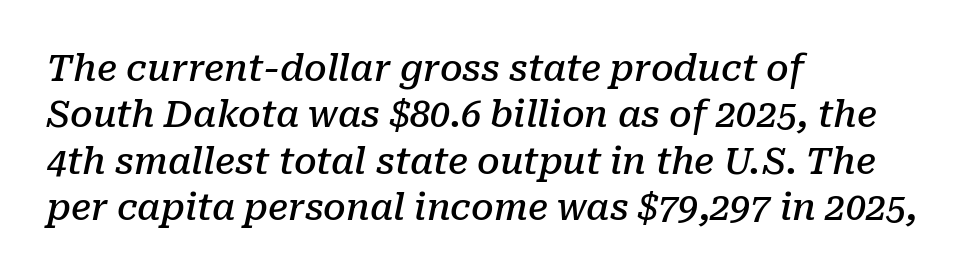
Examine the stroke ends and you'll spot serifs. Left-aligned paragraph, ragged on the right. The passage shown is semibold, sitting just below true bold. Tracking value appears to be zero — textbook default spacing. The lettering tilts uniformly, giving the passage an italic look.
